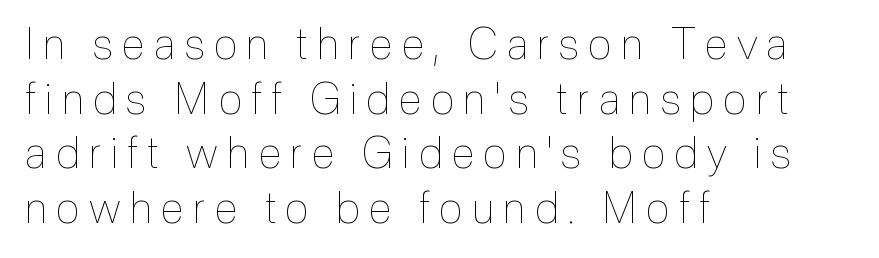
Q: Is the text bold? A: No.
Q: Is the text italic (slanted)? A: No, it is upright.
Q: Is the text underlined? A: No.
Q: How is the paragraph aligned? A: Left-aligned.
Q: Is the spacing between letters normal or unusually wide? A: Unusually wide.
Q: Is the spacing between lines tight, normal or loose? A: Normal.
Q: Width (condensed, normal, or wide)? A: Condensed.
Q: x-height? A: Medium.
Q: Monospaced? A: No.
